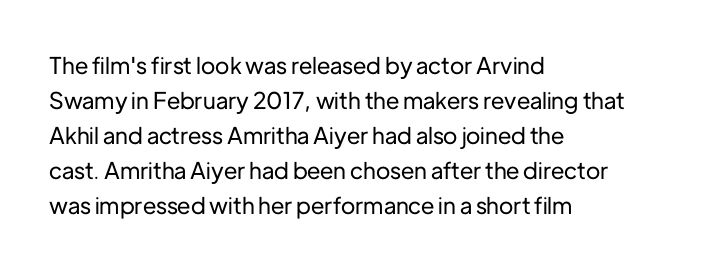
The image shows 23 px text type, upright; set left-aligned, normal line spacing (1.52x), normal letter spacing, not underlined.
